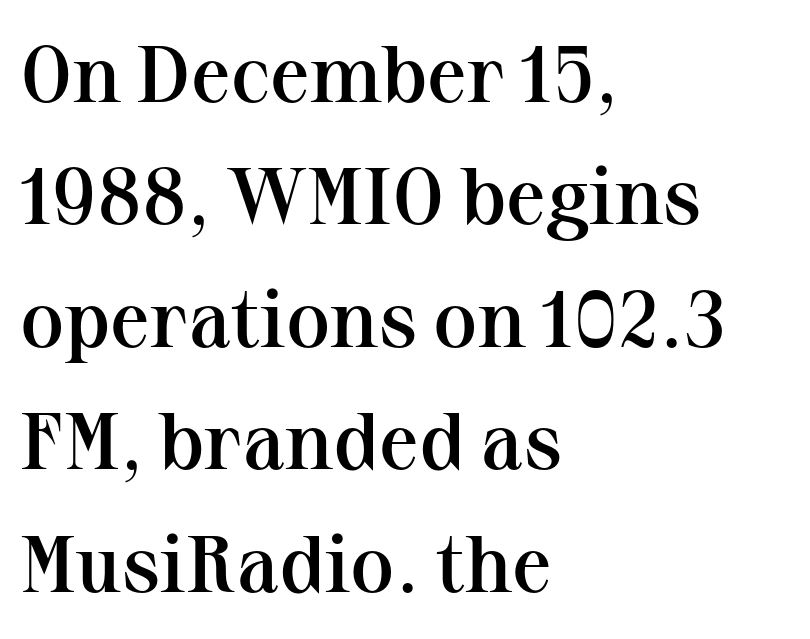
Q: Is the text bold? A: Semi-bold.
Q: Is the text italic (slanted)? A: No, it is upright.
Q: Is the typeface a serif or a sans-serif typeface? A: Serif.
Q: Is the text underlined? A: No.
Q: How is the paragraph aligned? A: Left-aligned.
Q: Is the spacing between letters normal or unusually wide? A: Normal.
Q: Is the spacing between lines tight, normal or loose? A: Normal.
Q: Width (condensed, normal, or wide)? A: Normal.
Q: Stroke contrast? A: Medium.
Q: x-height? A: Medium.
Q: Monospaced? A: No.
